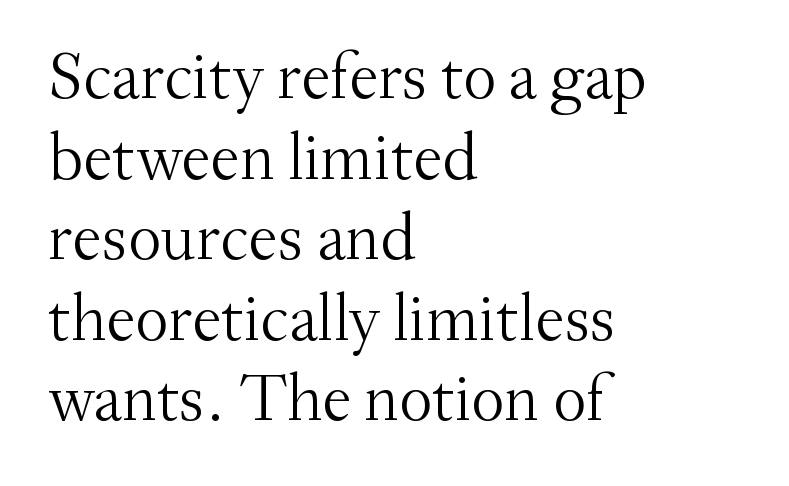
Q: Is the text bold? A: No.
Q: Is the text italic (slanted)? A: No, it is upright.
Q: Is the typeface a serif or a sans-serif typeface? A: Serif.
Q: Is the text underlined? A: No.
Q: How is the paragraph aligned? A: Left-aligned.
Q: Is the spacing between letters normal or unusually wide? A: Normal.
Q: Width (condensed, normal, or wide)? A: Normal.
Q: Stroke contrast? A: Medium.
Q: x-height? A: Small.
Q: Monospaced? A: No.
